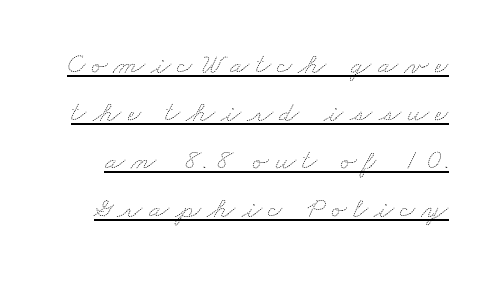
The image shows 29 px thin, wide type; set normal line spacing (1.66x), unusually wide letter spacing (+0.22 em), underlined; medium stroke contrast and a small x-height.
